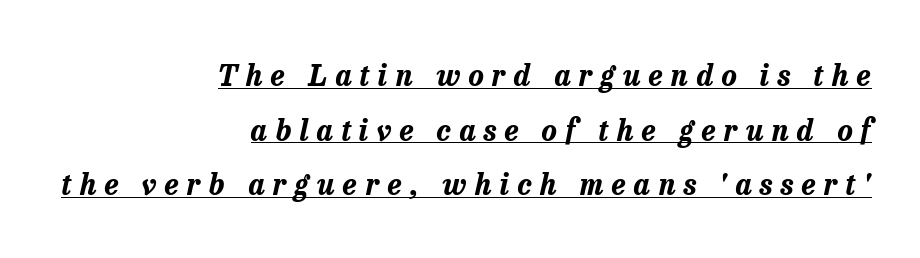
{"italic": "yes", "lean": "right", "slant_degrees": 13, "bold": "yes", "weight": "bold", "width": "normal", "stroke_contrast": "low", "x_height": "medium", "monospaced": "no", "underline": "yes", "align": "right", "line_spacing_ratio": 1.88, "letter_spacing": "wide", "letter_spacing_em": 0.28, "glyph_px": 29}
